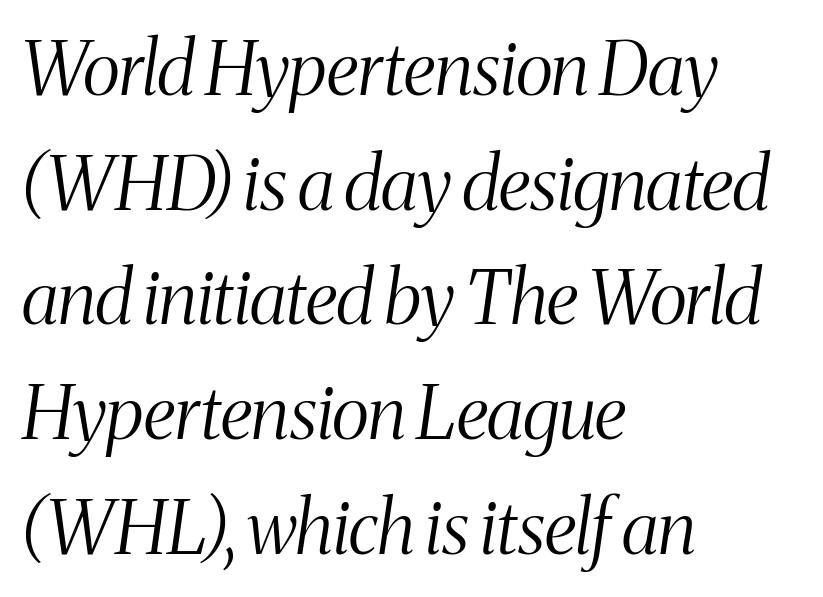
The image shows 74 px light, condensed serif type, italic (leaning right); set left-aligned, normal line spacing (1.55x), normal letter spacing, not underlined; medium stroke contrast and a medium x-height.
